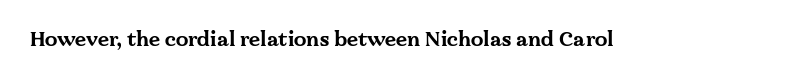
{"italic": "no", "bold": "yes", "underline": "no", "letter_spacing": "normal", "letter_spacing_em": 0.0, "glyph_px": 20}
